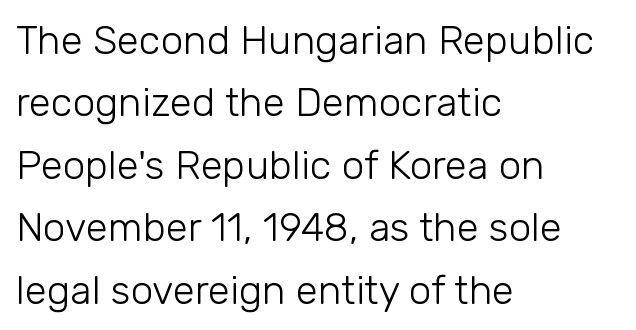
Q: Is the text bold? A: No.
Q: Is the text italic (slanted)? A: No, it is upright.
Q: Is the typeface a serif or a sans-serif typeface? A: Sans-serif.
Q: Is the text underlined? A: No.
Q: How is the paragraph aligned? A: Left-aligned.
Q: Is the spacing between letters normal or unusually wide? A: Normal.
Q: Is the spacing between lines tight, normal or loose? A: Normal.
Q: Width (condensed, normal, or wide)? A: Normal.
Q: Stroke contrast? A: Low.
Q: x-height? A: Medium.
Q: Monospaced? A: No.
